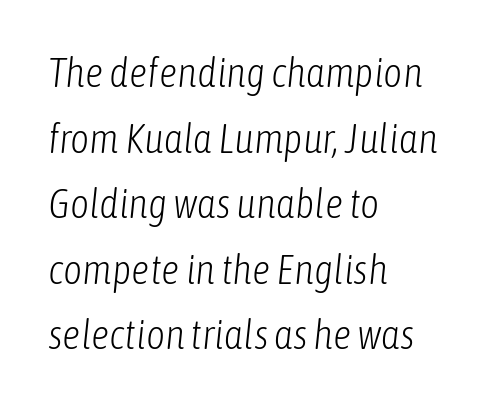
The image shows 41 px light, condensed type, italic (leaning right); set left-aligned, normal line spacing (1.6x), normal letter spacing, not underlined; low stroke contrast and a medium x-height.
